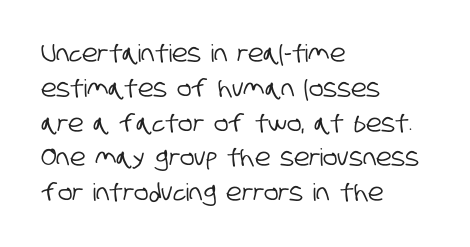
Q: Is the text underlined? A: No.
Q: How is the paragraph aligned? A: Left-aligned.
Q: Is the spacing between letters normal or unusually wide? A: Normal.
Q: Is the spacing between lines tight, normal or loose? A: Normal.
